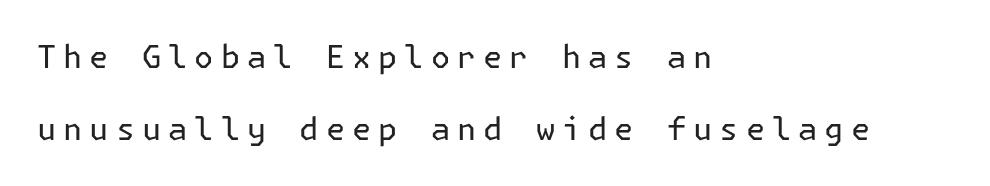
{"serif": "no", "italic": "no", "bold": "no", "weight": "regular", "width": "normal", "stroke_contrast": "low", "x_height": "medium", "underline": "no", "align": "left", "line_spacing": "loose", "line_spacing_ratio": 2.25, "letter_spacing": "wide", "letter_spacing_em": 0.22, "glyph_px": 32}
